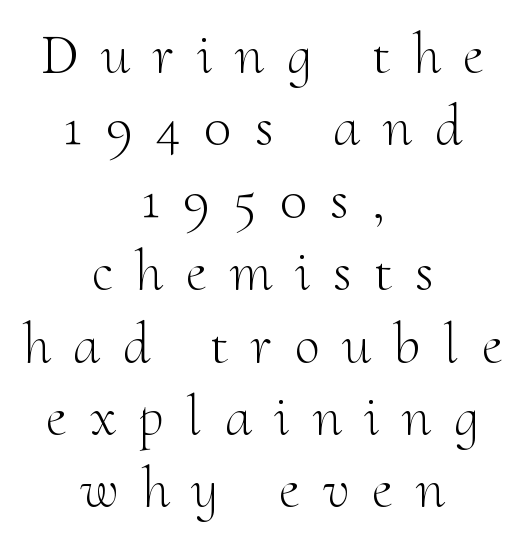
Q: Is the text bold? A: No.
Q: Is the text italic (slanted)? A: No, it is upright.
Q: Is the typeface a serif or a sans-serif typeface? A: Serif.
Q: Is the text underlined? A: No.
Q: How is the paragraph aligned? A: Centered.
Q: Is the spacing between letters normal or unusually wide? A: Unusually wide.
Q: Is the spacing between lines tight, normal or loose? A: Normal.
Q: Width (condensed, normal, or wide)? A: Normal.
Q: Stroke contrast? A: Medium.
Q: x-height? A: Small.
Q: Monospaced? A: No.
